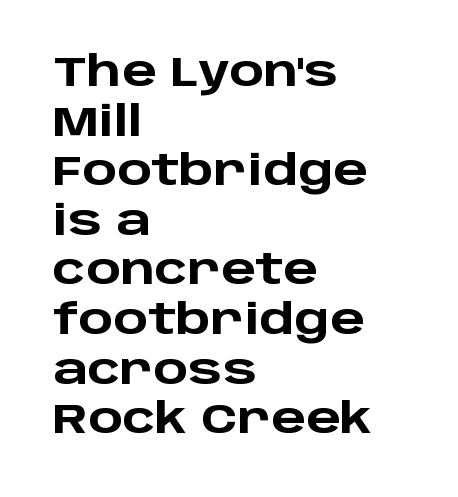
{"serif": "no", "italic": "no", "bold": "yes", "weight": "heavy", "width": "wide", "stroke_contrast": "low", "x_height": "large", "monospaced": "no", "underline": "no", "align": "left", "line_spacing_ratio": 1.21, "letter_spacing": "normal", "letter_spacing_em": 0.0, "glyph_px": 41}
